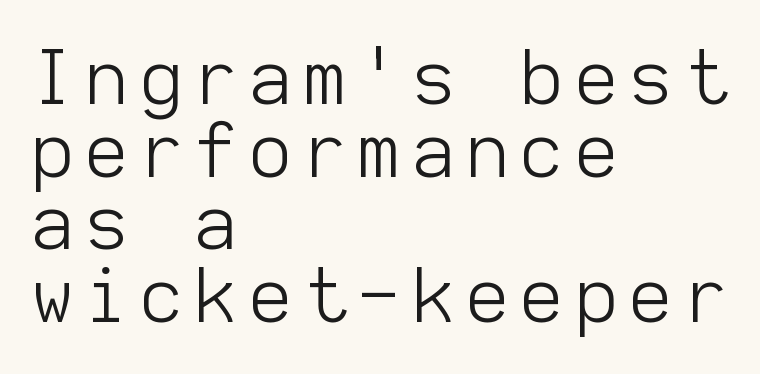
Q: Is the text bold? A: No.
Q: Is the text italic (slanted)? A: No, it is upright.
Q: Is the typeface a serif or a sans-serif typeface? A: Sans-serif.
Q: Is the text underlined? A: No.
Q: How is the paragraph aligned? A: Left-aligned.
Q: Is the spacing between lines tight, normal or loose? A: Tight.
Q: Width (condensed, normal, or wide)? A: Normal.
Q: Stroke contrast? A: Low.
Q: x-height? A: Medium.
Q: Monospaced? A: Yes.
